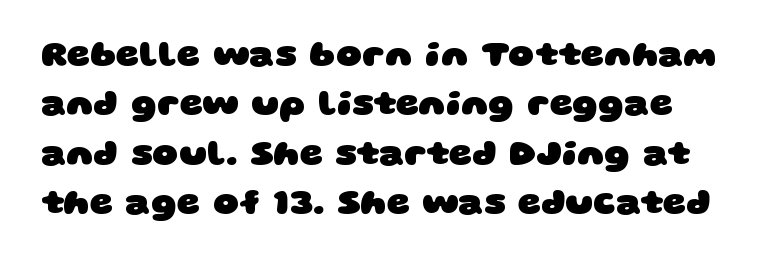
Q: Is the text bold? A: Yes.
Q: Is the typeface a serif or a sans-serif typeface? A: Sans-serif.
Q: Is the text underlined? A: No.
Q: Is the spacing between letters normal or unusually wide? A: Normal.
Q: Is the spacing between lines tight, normal or loose? A: Normal.
Q: Width (condensed, normal, or wide)? A: Wide.
Q: Stroke contrast? A: Low.
Q: x-height? A: Large.
Q: Monospaced? A: No.
